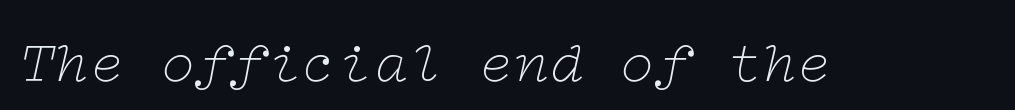
Q: Is the text bold? A: No.
Q: Is the text italic (slanted)? A: Yes, it leans right by about 12 degrees.
Q: Is the typeface a serif or a sans-serif typeface? A: Serif.
Q: Is the text underlined? A: No.
Q: Is the spacing between letters normal or unusually wide? A: Normal.
Q: Width (condensed, normal, or wide)? A: Wide.
Q: Stroke contrast? A: Low.
Q: x-height? A: Medium.
